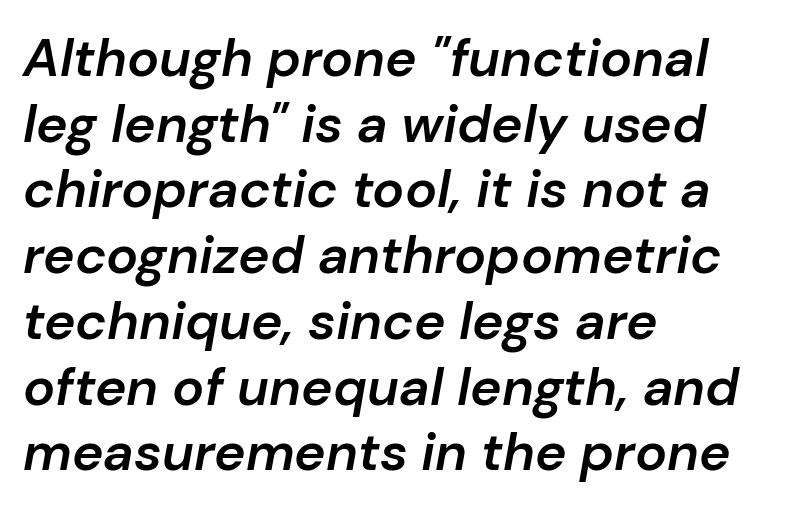
{"italic": "yes", "lean": "right", "slant_degrees": 10, "bold": "semi", "weight": "semibold", "width": "normal", "stroke_contrast": "low", "x_height": "medium", "monospaced": "no", "underline": "no", "align": "left", "line_spacing_ratio": 1.24, "letter_spacing": "normal", "letter_spacing_em": 0.0, "glyph_px": 53}
